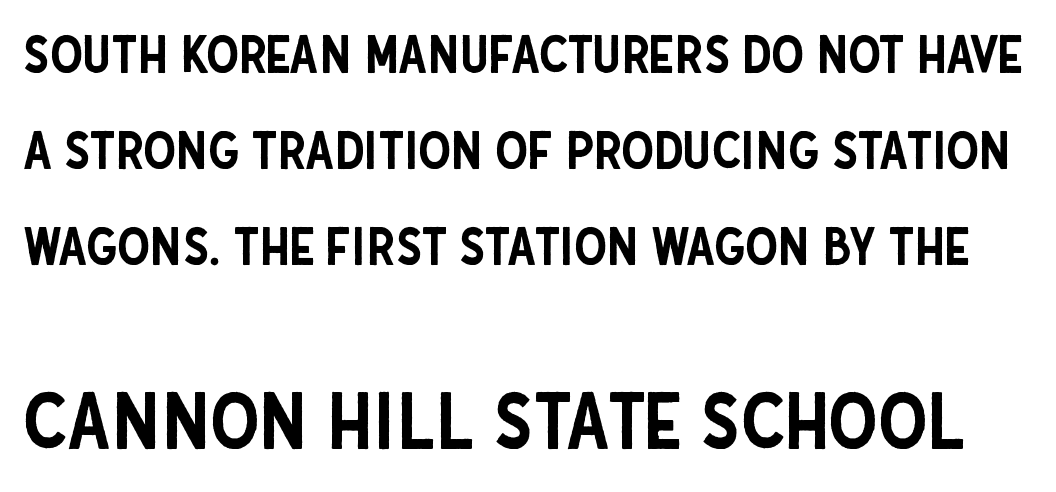
Q: Is the text italic (slanted)? A: No, it is upright.
Q: Is the typeface a serif or a sans-serif typeface? A: Sans-serif.
Q: Is the text underlined? A: No.
Q: Is the spacing between letters normal or unusually wide? A: Normal.
Q: Which block of text is set in a larger size, the first (top) or the second (bottom)? A: The second (bottom) one.
Q: Width (condensed, normal, or wide)? A: Condensed.
Q: Stroke contrast? A: Low.
Q: x-height? A: Large.
Q: Monospaced? A: No.
